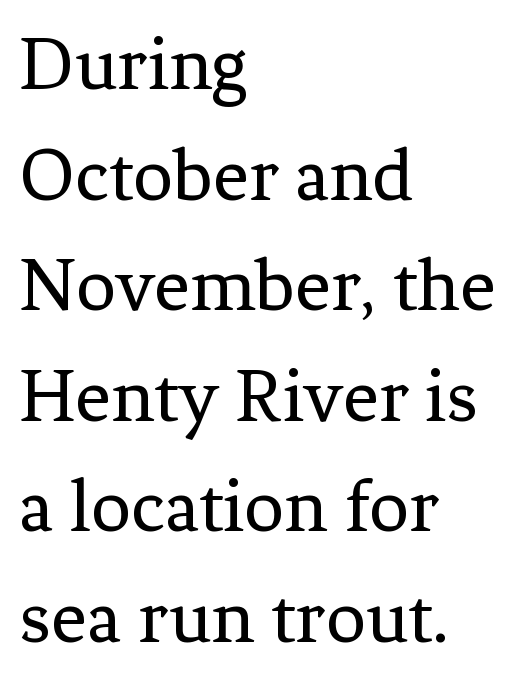
The setting favours the left margin, as ordinary paragraphs usually do. You can tell it's not italic because the verticals are truly vertical. The typesetting does not lean heavy: it is not bold. Varying glyph widths throughout — classic text-font behaviour. Observe the ordinary spacing: letters are neighbours, not strangers. Underlining? Definitely not there.
